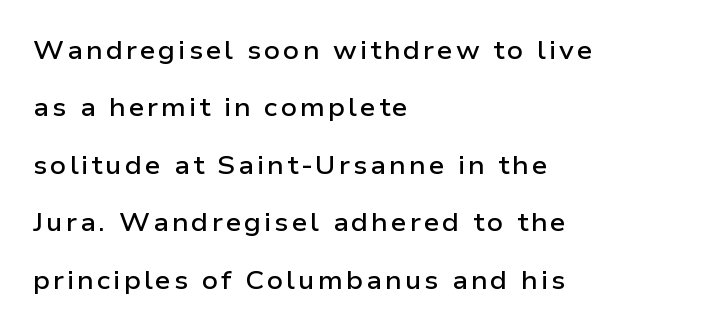
Is there much room between lines? Yes — plenty of vertical air separates them. Style check: upright. The zone under the glyphs is completely vacant. The lines in this sample share a left origin and differ only in where they stop. The face used here is a semibold: visibly heavier than regular, lighter than bold.
